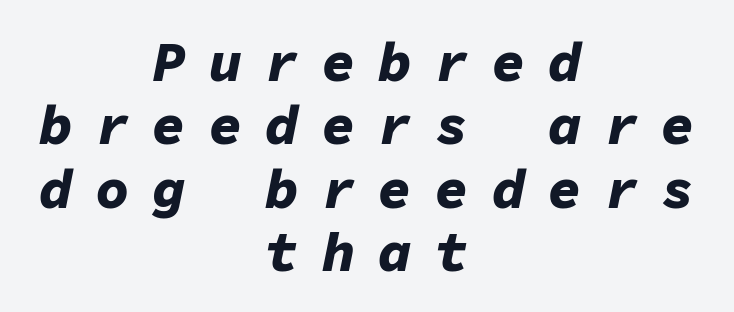
The image shows 56 px bold type, italic (leaning right), monospaced; set centered, tight line spacing (1.13x), unusually wide letter spacing (+0.41 em), not underlined; low stroke contrast and a medium x-height.
